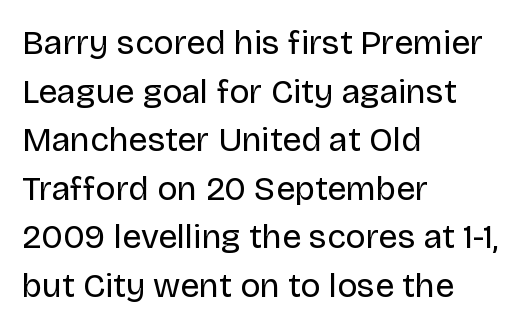
The image shows 34 px regular-weight sans-serif type, upright; set left-aligned, normal line spacing (1.43x), normal letter spacing, not underlined; low stroke contrast and a large x-height.
